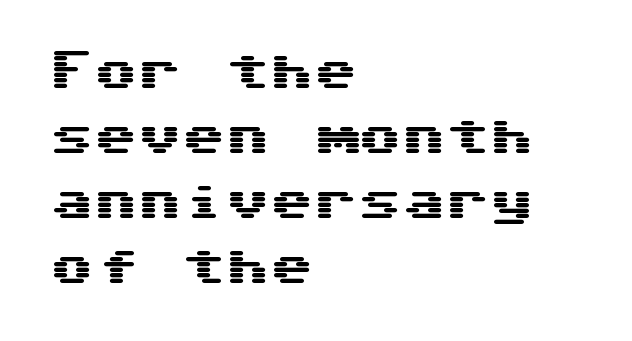
The lines sit at an ordinary, default distance from one another. Left-aligned paragraph, ragged on the right. Plain, unruled lines of type. What stands out about the letter spacing? Nothing — it is the standard amount. The lettering holds an erect, upright posture throughout. The rendering shows plain stroke endings on the letterforms — a sans-serif design.
